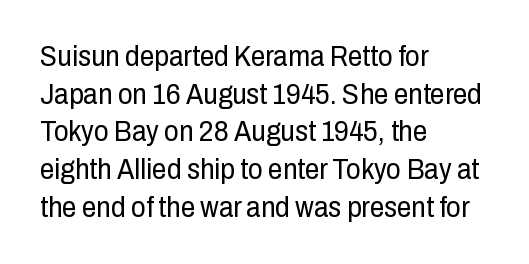
The image shows 29 px regular-weight, condensed sans-serif type, upright; set left-aligned, normal line spacing (1.3x), normal letter spacing, not underlined; low stroke contrast and a medium x-height.
